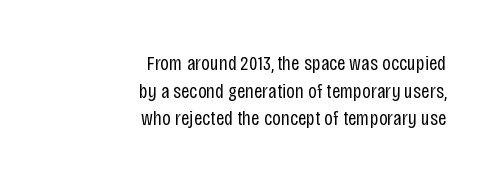
{"italic": "no", "bold": "no", "underline": "no", "align": "right", "line_spacing": "normal", "line_spacing_ratio": 1.32, "letter_spacing": "normal", "letter_spacing_em": 0.0, "glyph_px": 21}
